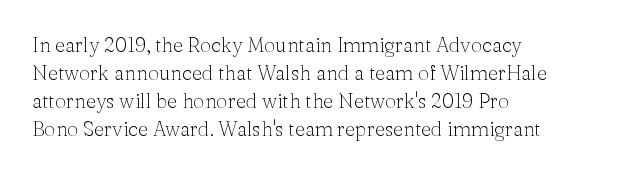
A roman cut, with each character standing at attention. Compared with a centered layout, this one pins lines to the left instead. Evenly set lines give the paragraph a standard silhouette. Heft: none added — not bold. The baseline area is clear.
